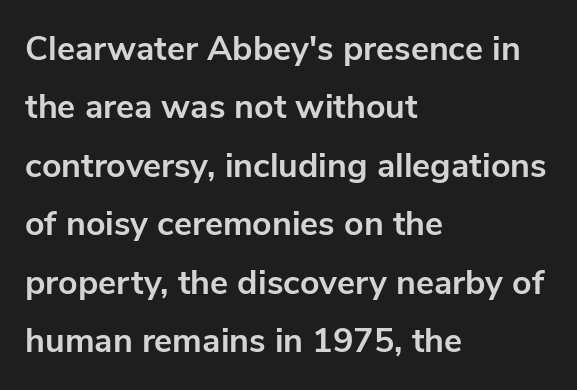
The image shows 34 px bold sans-serif type, upright; set left-aligned, line spacing 1.72x, normal letter spacing, not underlined; low stroke contrast and a medium x-height.
